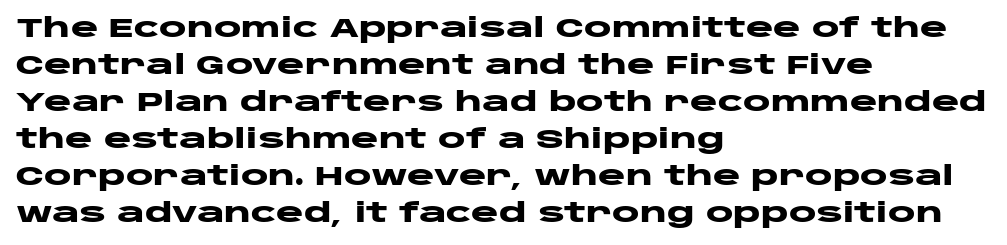
The image shows 26 px bold type, upright; set left-aligned, normal line spacing (1.42x), normal letter spacing, not underlined.
